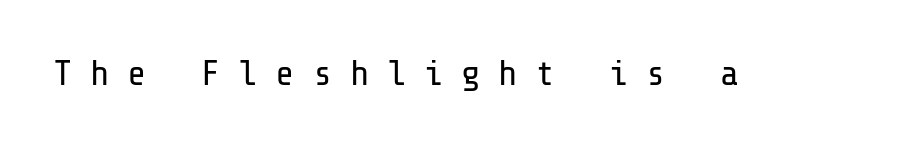
Q: Is the text bold? A: No.
Q: Is the text italic (slanted)? A: No, it is upright.
Q: Is the typeface a serif or a sans-serif typeface? A: Sans-serif.
Q: Is the text underlined? A: No.
Q: Is the spacing between letters normal or unusually wide? A: Unusually wide.
Q: Width (condensed, normal, or wide)? A: Normal.
Q: Stroke contrast? A: Low.
Q: x-height? A: Medium.
